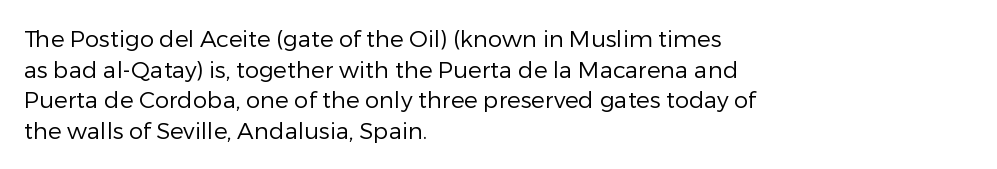
Vertical spacing — default. The text block is weighted toward the left margin, trailing off unevenly rightward. The baseline area is clear. These lines keep a tight, regular rhythm from letter to letter. No extra ink here — the face is not bold.
